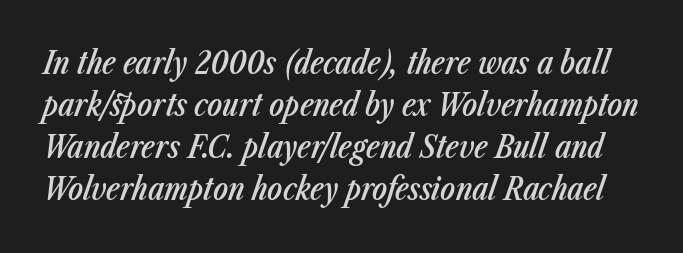
Q: Is the text bold? A: Semi-bold.
Q: Is the text italic (slanted)? A: Yes, it leans right by about 23 degrees.
Q: Is the text underlined? A: No.
Q: Is the spacing between letters normal or unusually wide? A: Normal.
Q: Is the spacing between lines tight, normal or loose? A: Normal.
Q: Width (condensed, normal, or wide)? A: Condensed.
Q: Stroke contrast? A: Low.
Q: x-height? A: Medium.
Q: Monospaced? A: No.
